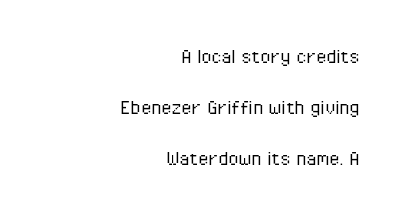
The image shows 23 px text type, upright; set right-aligned, loose line spacing (2.22x), normal letter spacing, not underlined.
